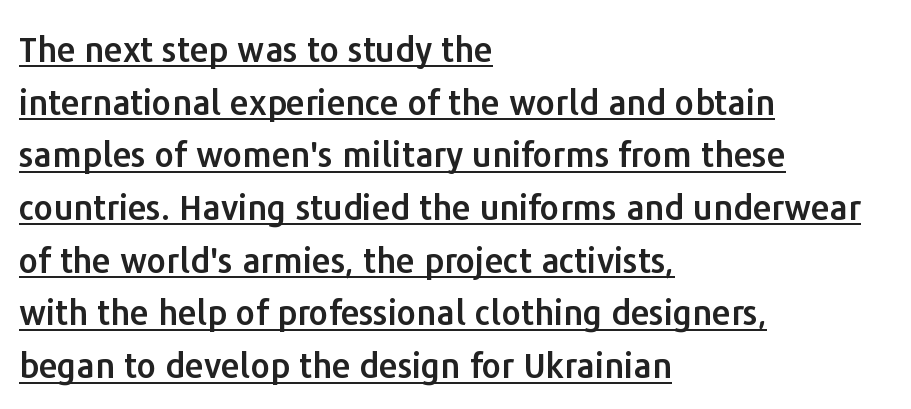
The image shows 34 px sans-serif type, upright; set left-aligned, normal line spacing (1.55x), normal letter spacing, underlined; low stroke contrast and a medium x-height.
